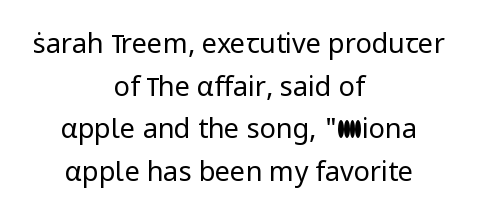
Q: Is the text bold? A: No.
Q: Is the text italic (slanted)? A: No, it is upright.
Q: Is the text underlined? A: No.
Q: How is the paragraph aligned? A: Centered.
Q: Is the spacing between letters normal or unusually wide? A: Normal.
Q: Is the spacing between lines tight, normal or loose? A: Normal.
